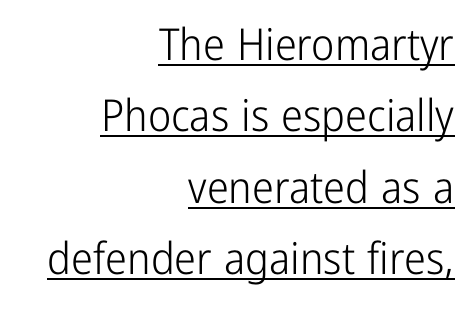
Heft: none added — not bold. The leading is moderate, giving the passage an even texture. The rendering keeps characters at their native spacing. Notice how a bar underscores the lettering throughout. These lines are set flush right with a ragged left edge.
